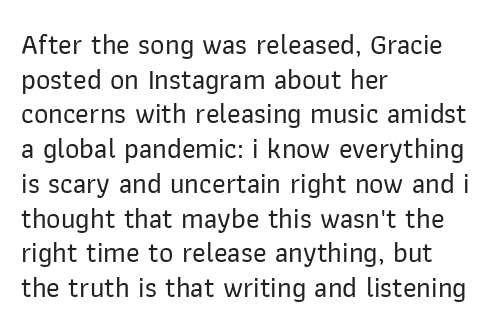
{"serif": "no", "italic": "no", "width": "normal", "stroke_contrast": "low", "x_height": "medium", "monospaced": "no", "underline": "no", "align": "left", "line_spacing_ratio": 1.24, "letter_spacing": "normal", "letter_spacing_em": 0.0, "glyph_px": 28}
